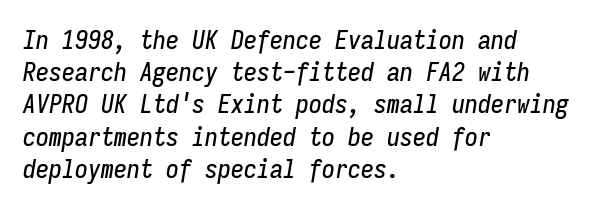
The image shows 26 px text type, italic (leaning right); set left-aligned, line spacing 1.24x, normal letter spacing, not underlined.
